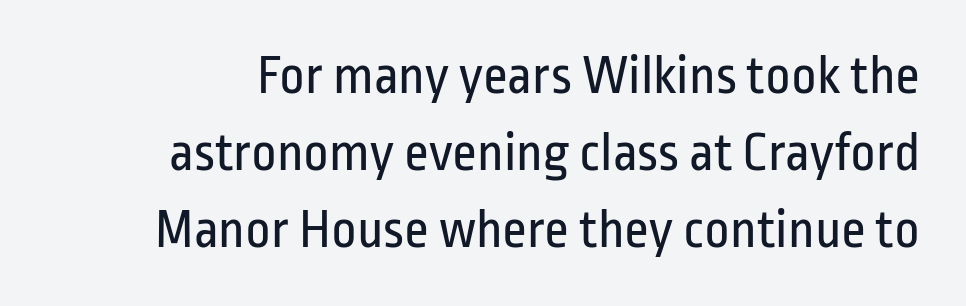
{"serif": "no", "italic": "no", "bold": "no", "weight": "regular", "width": "condensed", "stroke_contrast": "low", "x_height": "medium", "monospaced": "no", "underline": "no", "line_spacing": "normal", "line_spacing_ratio": 1.4, "letter_spacing": "normal", "letter_spacing_em": 0.0, "glyph_px": 55}
